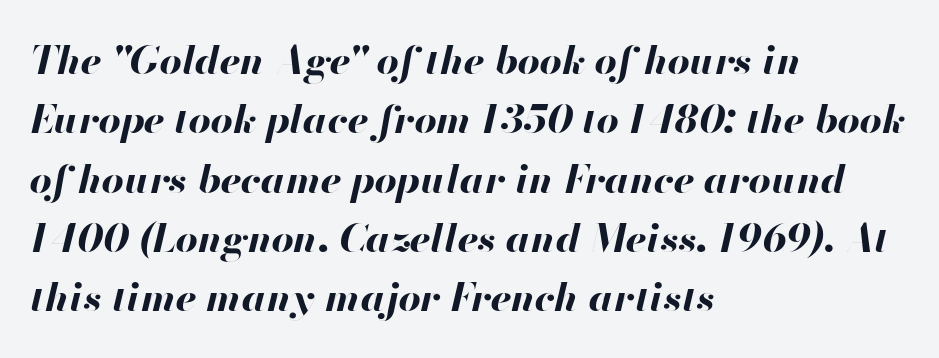
Q: Is the text bold? A: Yes.
Q: Is the text italic (slanted)? A: Yes, it leans right by about 13 degrees.
Q: Is the text underlined? A: No.
Q: How is the paragraph aligned? A: Left-aligned.
Q: Is the spacing between letters normal or unusually wide? A: Normal.
Q: Is the spacing between lines tight, normal or loose? A: Normal.
Q: Width (condensed, normal, or wide)? A: Normal.
Q: Stroke contrast? A: High.
Q: x-height? A: Small.
Q: Monospaced? A: No.
